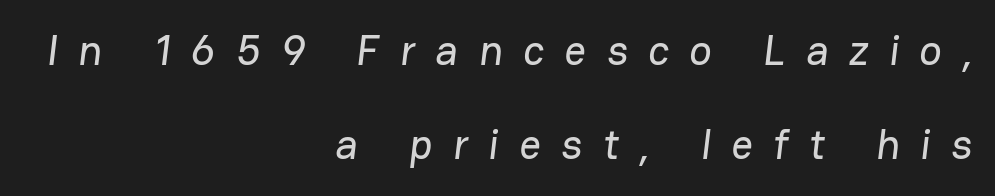
{"serif": "no", "width": "normal", "stroke_contrast": "low", "x_height": "medium", "monospaced": "no", "underline": "no", "align": "right", "line_spacing": "loose", "line_spacing_ratio": 2.25, "letter_spacing": "wide", "letter_spacing_em": 0.49, "glyph_px": 42}
